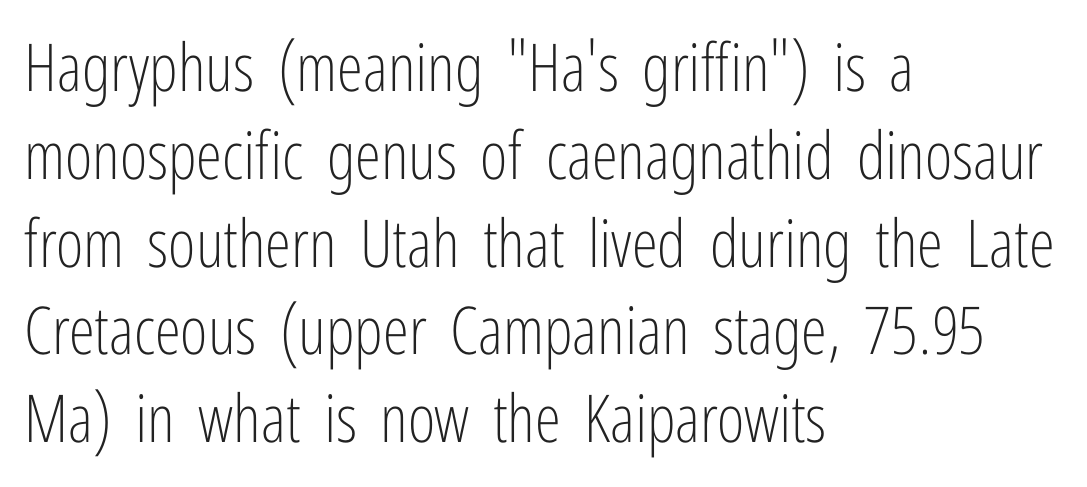
Q: Is the text bold? A: No.
Q: Is the text italic (slanted)? A: No, it is upright.
Q: Is the typeface a serif or a sans-serif typeface? A: Sans-serif.
Q: Is the text underlined? A: No.
Q: How is the paragraph aligned? A: Left-aligned.
Q: Is the spacing between letters normal or unusually wide? A: Normal.
Q: Is the spacing between lines tight, normal or loose? A: Normal.
Q: Width (condensed, normal, or wide)? A: Condensed.
Q: Stroke contrast? A: Low.
Q: x-height? A: Medium.
Q: Monospaced? A: No.
